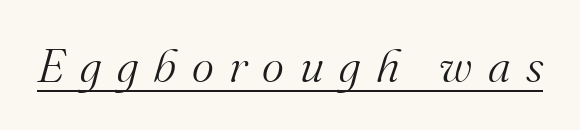
Q: Is the text bold? A: No.
Q: Is the text italic (slanted)? A: Yes, it leans right by about 16 degrees.
Q: Is the typeface a serif or a sans-serif typeface? A: Serif.
Q: Is the text underlined? A: Yes.
Q: Is the spacing between letters normal or unusually wide? A: Unusually wide.
Q: Width (condensed, normal, or wide)? A: Normal.
Q: Stroke contrast? A: Medium.
Q: x-height? A: Small.
Q: Monospaced? A: No.
